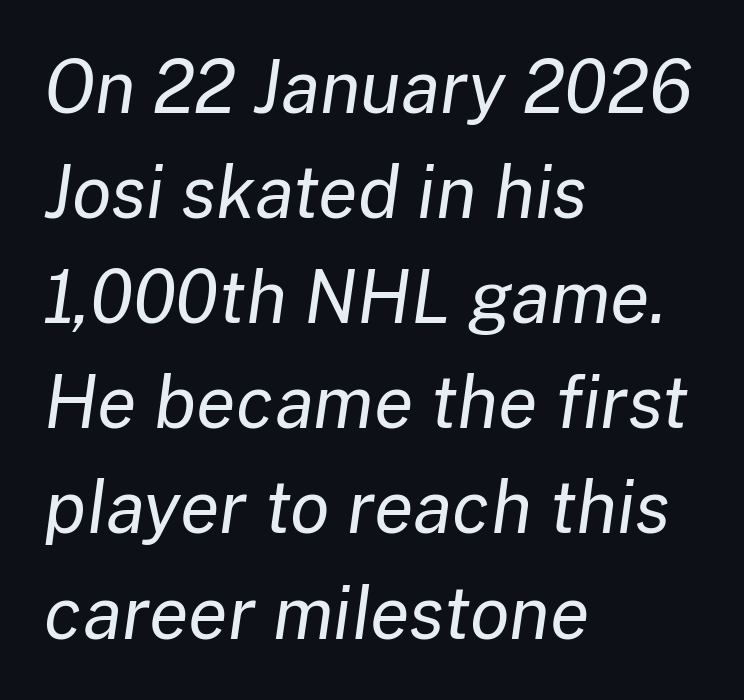
Q: Is the text bold? A: No.
Q: Is the text italic (slanted)? A: Yes, it leans right by about 8 degrees.
Q: Is the text underlined? A: No.
Q: How is the paragraph aligned? A: Left-aligned.
Q: Is the spacing between letters normal or unusually wide? A: Normal.
Q: Is the spacing between lines tight, normal or loose? A: Normal.
Q: Width (condensed, normal, or wide)? A: Normal.
Q: Stroke contrast? A: Low.
Q: x-height? A: Medium.
Q: Monospaced? A: No.
